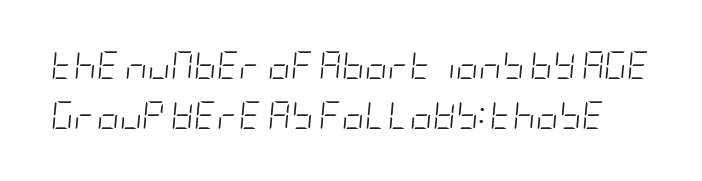
The image shows 28 px light, condensed type, italic (leaning right); set line spacing 1.8x, normal letter spacing, not underlined; low stroke contrast and a large x-height.
